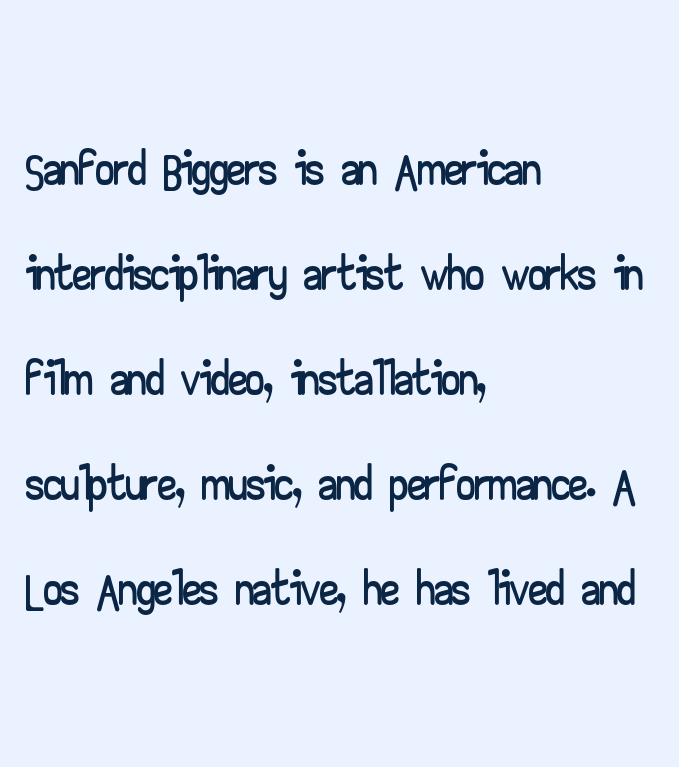
Q: Is the text italic (slanted)? A: No, it is upright.
Q: Is the typeface a serif or a sans-serif typeface? A: Sans-serif.
Q: Is the text underlined? A: No.
Q: How is the paragraph aligned? A: Left-aligned.
Q: Is the spacing between letters normal or unusually wide? A: Normal.
Q: Is the spacing between lines tight, normal or loose? A: Normal.
Q: Width (condensed, normal, or wide)? A: Wide.
Q: Stroke contrast? A: Low.
Q: x-height? A: Small.
Q: Monospaced? A: No.
